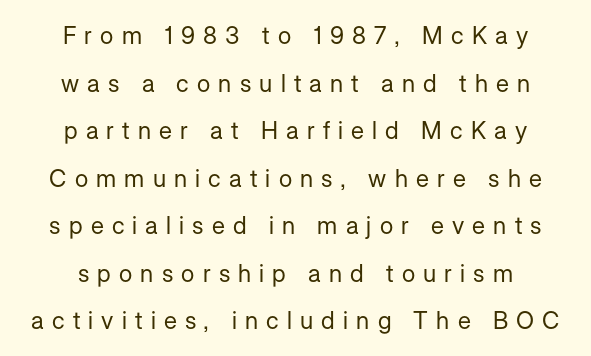
{"italic": "no", "bold": "no", "underline": "no", "align": "center", "line_spacing": "loose", "line_spacing_ratio": 1.98, "letter_spacing": "wide", "letter_spacing_em": 0.34, "glyph_px": 24}
